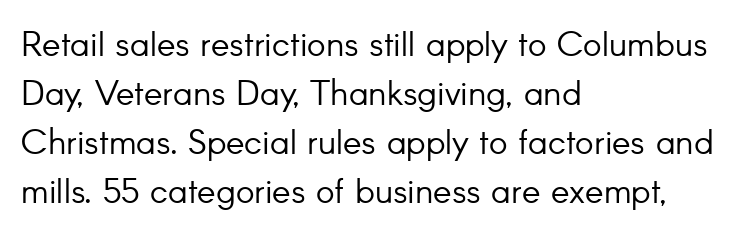
The image shows 35 px light sans-serif type, upright; set left-aligned, normal line spacing (1.4x), normal letter spacing, not underlined; low stroke contrast and a small x-height.
